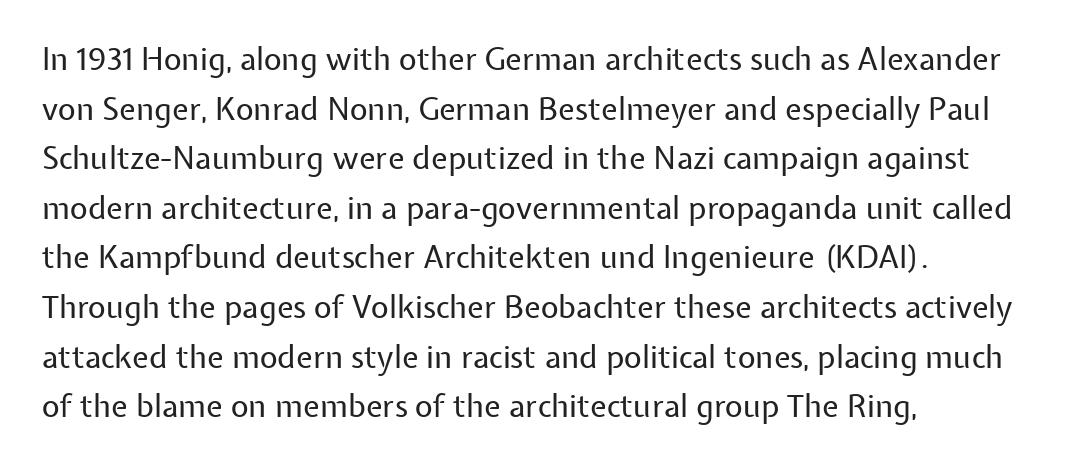
Q: Is the text bold? A: No.
Q: Is the text italic (slanted)? A: No, it is upright.
Q: Is the typeface a serif or a sans-serif typeface? A: Sans-serif.
Q: Is the text underlined? A: No.
Q: How is the paragraph aligned? A: Left-aligned.
Q: Is the spacing between letters normal or unusually wide? A: Normal.
Q: Is the spacing between lines tight, normal or loose? A: Normal.
Q: Width (condensed, normal, or wide)? A: Normal.
Q: Stroke contrast? A: Low.
Q: x-height? A: Medium.
Q: Monospaced? A: No.
